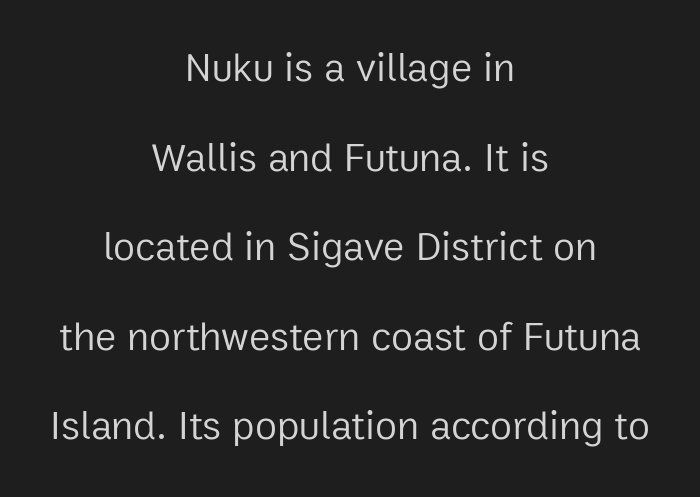
The letterforms sit at book weight or below. The face used here is proportionally spaced, like ordinary book or web type. Underline: absent. The gaps between neighbouring characters are ordinary and unremarkable. Casual observation: everything's sitting right in the middle. Are there feet on the stems? There aren't — it's a sans.
